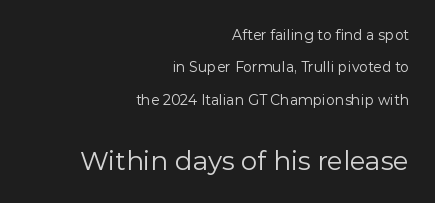
The image shows 26 px text type, upright; set right-aligned, loose line spacing (2.31x), normal letter spacing, not underlined; the second (bottom) block is 1.86x larger.
